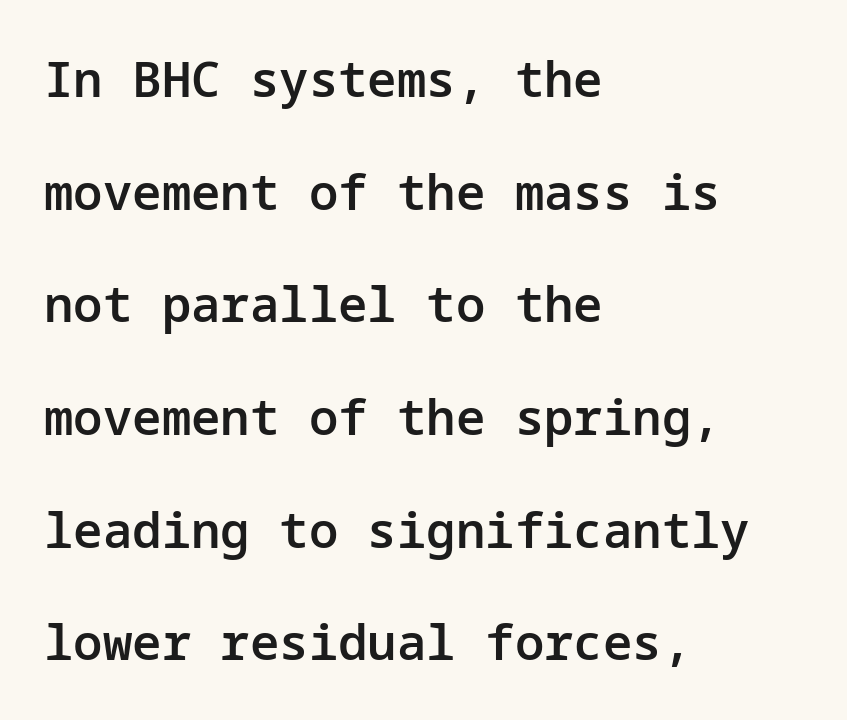
The image shows 49 px semibold sans-serif type, upright; set left-aligned, loose line spacing (2.3x), normal letter spacing, not underlined; low stroke contrast and a medium x-height.
